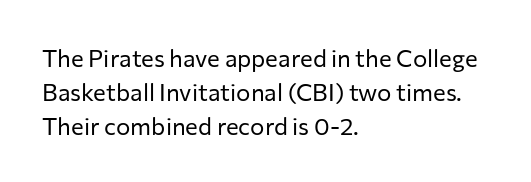
Q: Is the text bold? A: No.
Q: Is the text italic (slanted)? A: No, it is upright.
Q: Is the text underlined? A: No.
Q: How is the paragraph aligned? A: Left-aligned.
Q: Is the spacing between letters normal or unusually wide? A: Normal.
Q: Is the spacing between lines tight, normal or loose? A: Normal.
